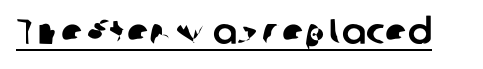
Here the designer chose a conventional face with non-uniform glyph widths. The rendering keeps characters at their native spacing. Emphasis is given by a line drawn under the lettering. A sans-serif font was chosen for this passage.
